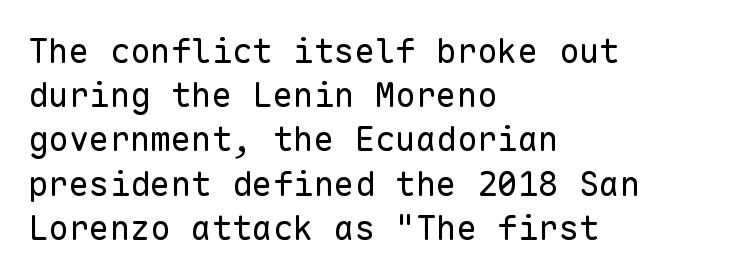
The image shows 34 px regular-weight sans-serif type, upright, monospaced; set left-aligned, normal line spacing (1.3x), normal letter spacing, not underlined; low stroke contrast and a medium x-height.
